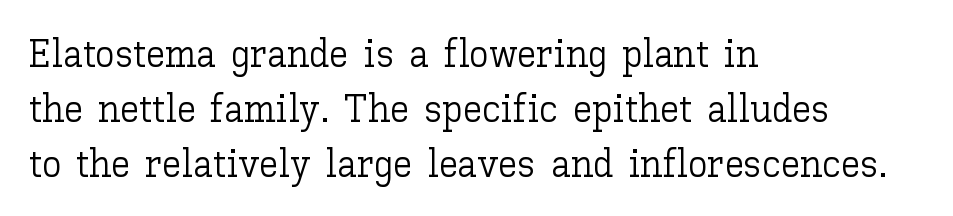
{"italic": "no", "bold": "no", "weight": "light", "width": "normal", "stroke_contrast": "low", "x_height": "medium", "monospaced": "no", "underline": "no", "align": "left", "line_spacing": "normal", "line_spacing_ratio": 1.41, "letter_spacing": "normal", "letter_spacing_em": 0.0, "glyph_px": 39}
